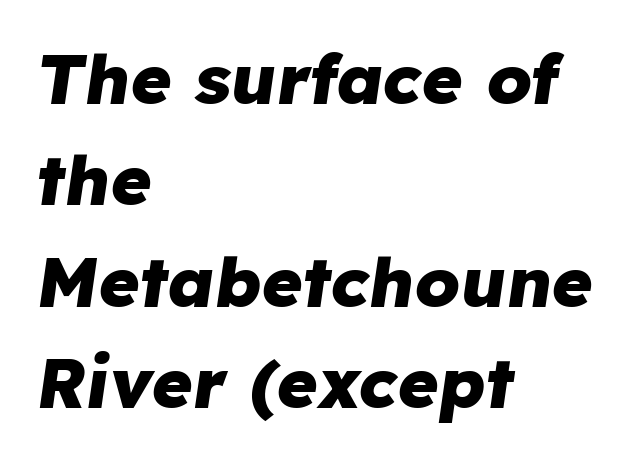
{"italic": "yes", "lean": "right", "slant_degrees": 8, "bold": "yes", "weight": "heavy", "width": "normal", "stroke_contrast": "low", "x_height": "medium", "monospaced": "no", "underline": "no", "align": "left", "line_spacing": "normal", "line_spacing_ratio": 1.45, "letter_spacing": "normal", "letter_spacing_em": 0.0, "glyph_px": 70}
